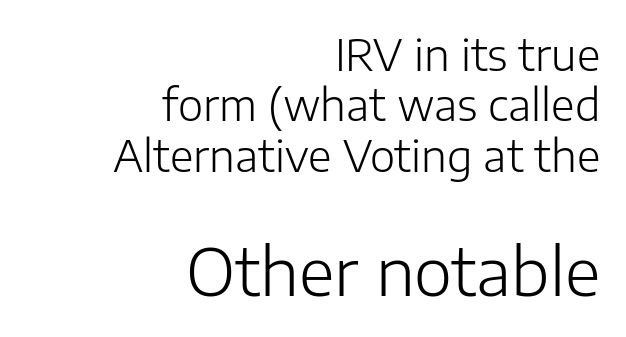
No extra ink here — the face is not bold. The letters advance in unequal steps, a hallmark of proportional type. Notice how the stems are strictly vertical — no italics here. This sample is right-justified, so line beginnings fall wherever the words allow. The letters carry no serifs — their stems end cleanly without finishing strokes. The passage shown has conventional tracking throughout.
